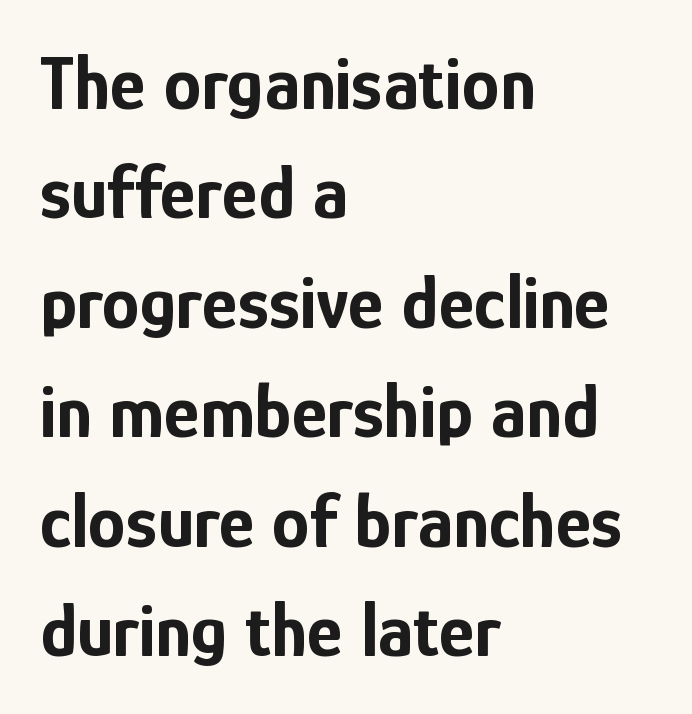
The image shows 76 px bold, condensed sans-serif type, upright; set left-aligned, normal line spacing (1.44x), normal letter spacing, not underlined; low stroke contrast and a medium x-height.
